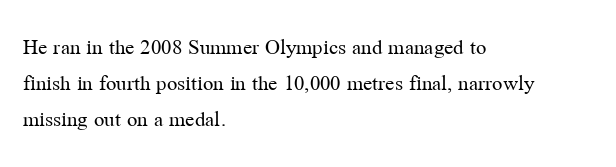
Q: Is the text bold? A: No.
Q: Is the text italic (slanted)? A: No, it is upright.
Q: Is the text underlined? A: No.
Q: How is the paragraph aligned? A: Left-aligned.
Q: Is the spacing between letters normal or unusually wide? A: Normal.
Q: Is the spacing between lines tight, normal or loose? A: Normal.
